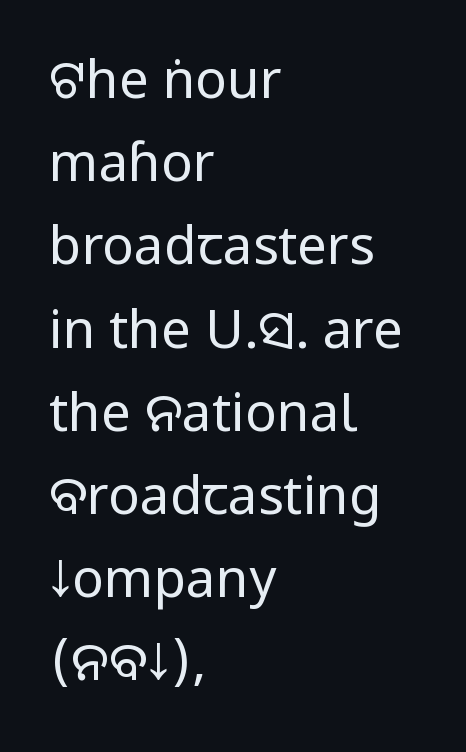
{"serif": "no", "italic": "no", "bold": "no", "weight": "regular", "width": "condensed", "stroke_contrast": "low", "x_height": "large", "monospaced": "no", "underline": "no", "align": "left", "line_spacing": "normal", "line_spacing_ratio": 1.57, "letter_spacing": "normal", "letter_spacing_em": 0.0, "glyph_px": 53}
